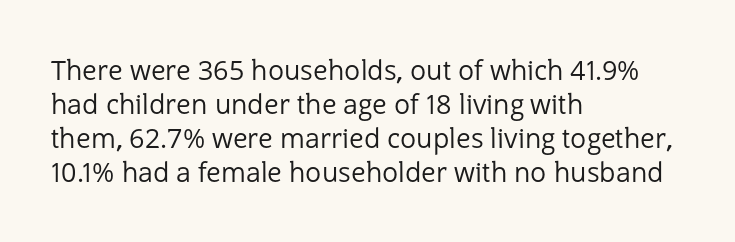
Q: Is the text bold? A: No.
Q: Is the text italic (slanted)? A: No, it is upright.
Q: Is the text underlined? A: No.
Q: How is the paragraph aligned? A: Left-aligned.
Q: Is the spacing between letters normal or unusually wide? A: Normal.
Q: Is the spacing between lines tight, normal or loose? A: Normal.
